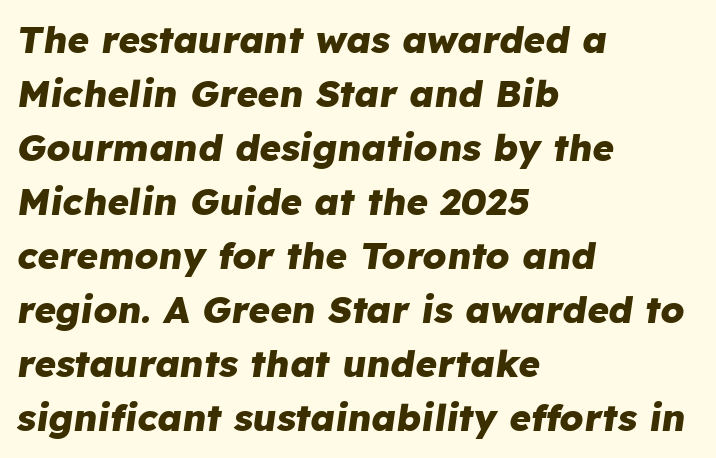
{"italic": "yes", "lean": "right", "slant_degrees": 8, "bold": "yes", "weight": "heavy", "width": "normal", "stroke_contrast": "low", "x_height": "medium", "monospaced": "no", "underline": "no", "align": "left", "line_spacing": "normal", "line_spacing_ratio": 1.46, "letter_spacing": "normal", "letter_spacing_em": 0.0, "glyph_px": 37}
